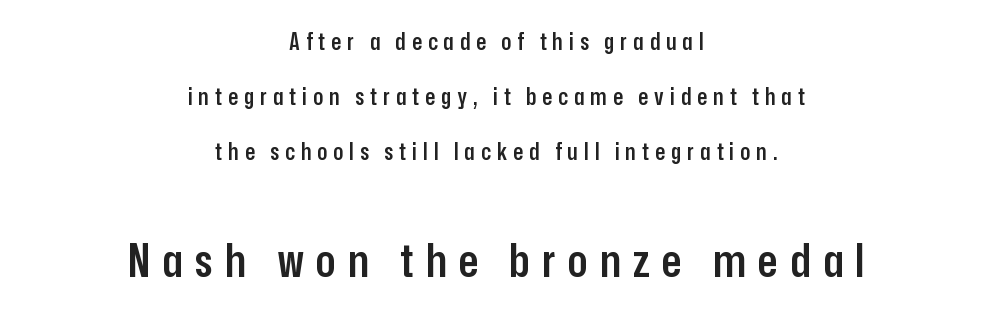
The image shows 46 px semibold, condensed sans-serif type, upright; set centered, loose line spacing (2.39x), unusually wide letter spacing (+0.27 em), not underlined; the second (bottom) block is 2.0x larger; low stroke contrast and a medium x-height.
